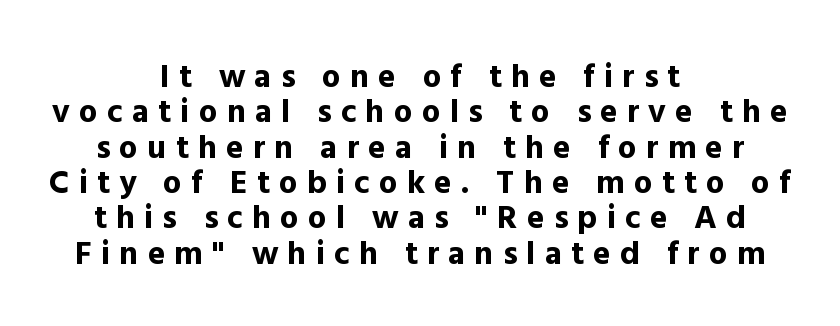
The image shows 33 px bold sans-serif type, upright; set centered, tight line spacing (1.07x), unusually wide letter spacing (+0.28 em), not underlined; a medium x-height.
